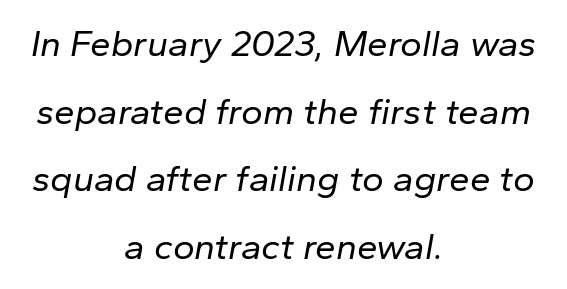
The image shows 37 px regular-weight type, italic (leaning right); set centered, line spacing 1.83x, normal letter spacing, not underlined; low stroke contrast and a medium x-height.
